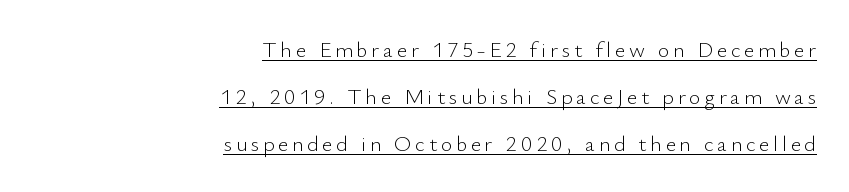
Q: Is the text bold? A: No.
Q: Is the text italic (slanted)? A: No, it is upright.
Q: Is the text underlined? A: Yes.
Q: How is the paragraph aligned? A: Right-aligned.
Q: Is the spacing between lines tight, normal or loose? A: Loose.
